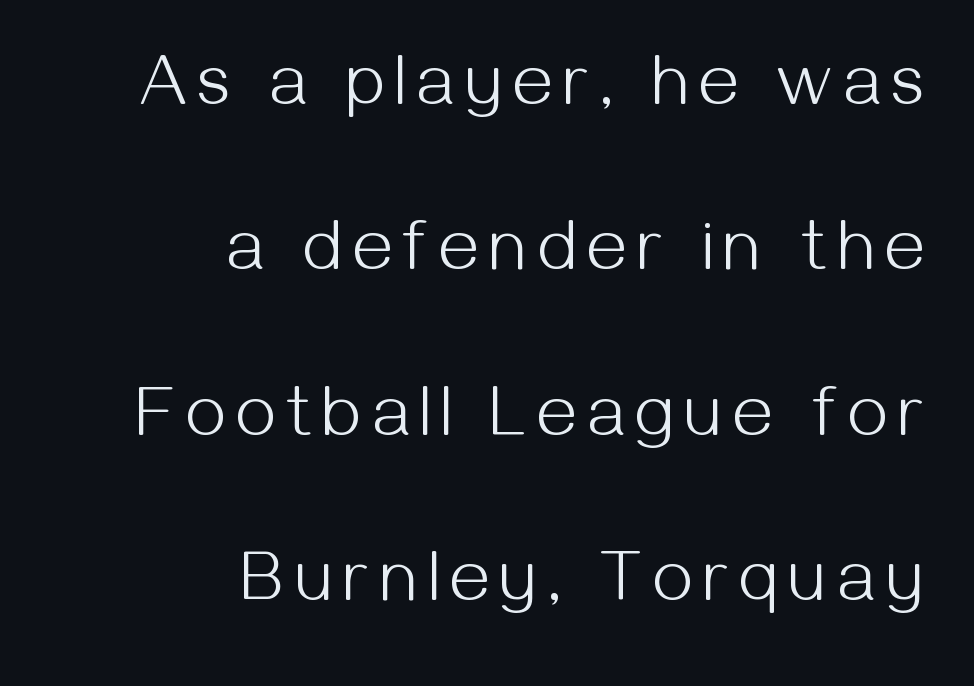
{"serif": "no", "italic": "no", "bold": "no", "weight": "light", "width": "normal", "stroke_contrast": "medium", "x_height": "medium", "monospaced": "no", "underline": "no", "align": "right", "line_spacing": "loose", "line_spacing_ratio": 2.33, "glyph_px": 71}
